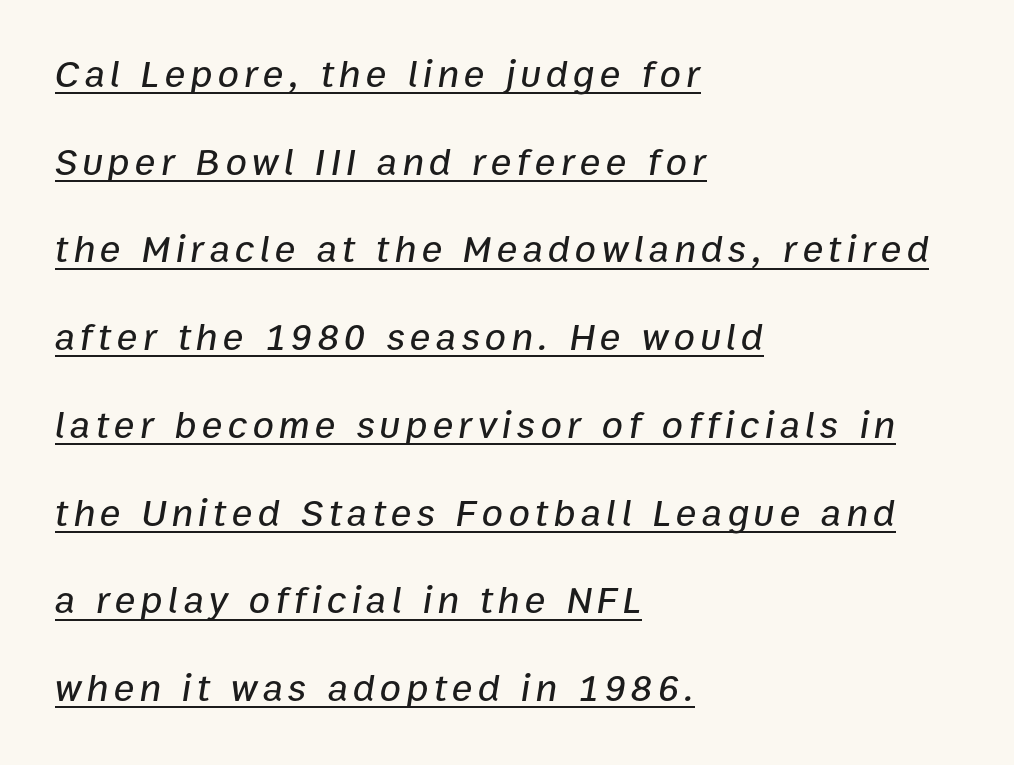
Does a line run under the words? Yes, clearly. The face used here has a pronounced slope to its letters. Which margin do the lines hug? The left one — the right edge is uneven. The rendering uses natural spacing where letterforms have individual widths. Line spacing here is loose.
